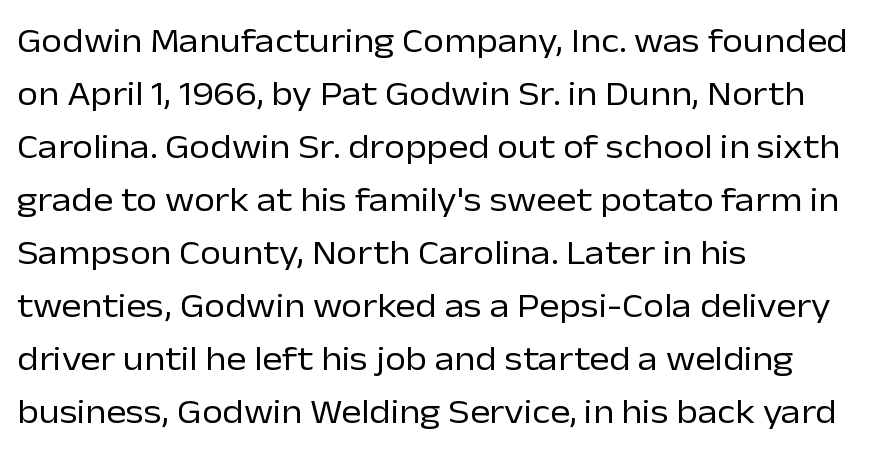
The image shows 34 px regular-weight sans-serif type, upright; set left-aligned, normal line spacing (1.56x), normal letter spacing, not underlined; low stroke contrast and a medium x-height.
